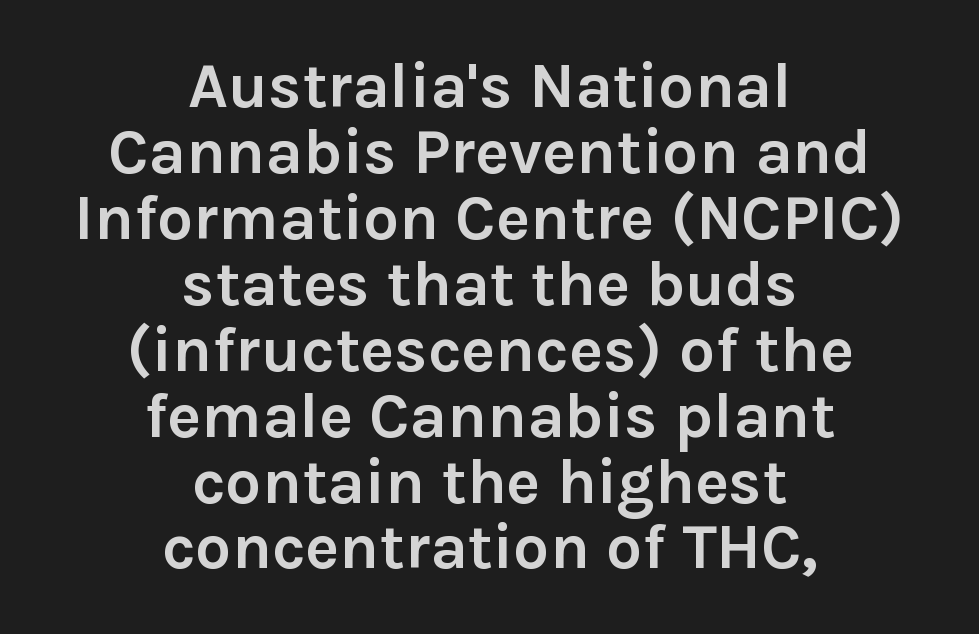
Q: Is the text bold? A: Yes.
Q: Is the text italic (slanted)? A: No, it is upright.
Q: Is the typeface a serif or a sans-serif typeface? A: Sans-serif.
Q: Is the text underlined? A: No.
Q: How is the paragraph aligned? A: Centered.
Q: Is the spacing between letters normal or unusually wide? A: Normal.
Q: Is the spacing between lines tight, normal or loose? A: Tight.
Q: Width (condensed, normal, or wide)? A: Normal.
Q: Stroke contrast? A: Low.
Q: x-height? A: Medium.
Q: Monospaced? A: No.
